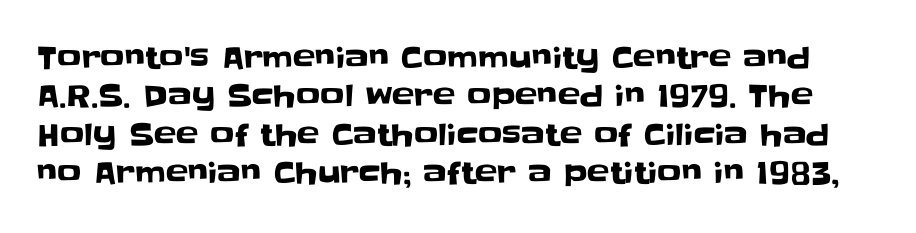
{"serif": "no", "italic": "no", "width": "normal", "stroke_contrast": "low", "x_height": "large", "monospaced": "no", "underline": "no", "line_spacing": "normal", "line_spacing_ratio": 1.28, "letter_spacing": "normal", "letter_spacing_em": 0.0, "glyph_px": 30}
